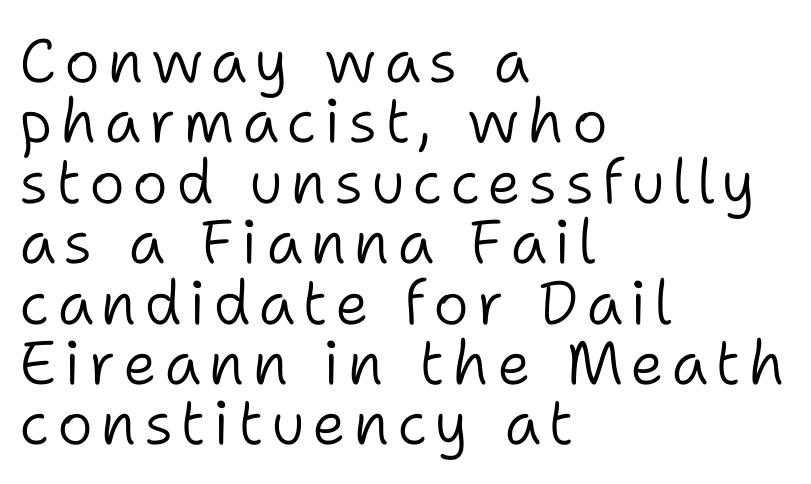
The image shows 61 px light sans-serif type, upright; set left-aligned, tight line spacing (0.99x), not underlined; low stroke contrast and a medium x-height.
